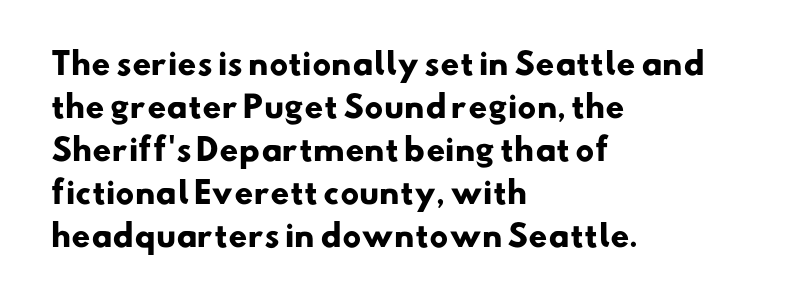
Clear beneath every line of the passage. Each letter keeps its own natural width here, so spacing adapts to shape. How heavy is the stroke? Heavy — this is a bold. The setting favours the left margin, as ordinary paragraphs usually do.
